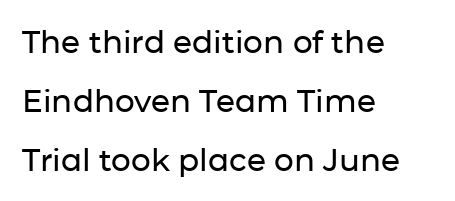
Inter-character spacing is left at the font's built-in metrics. Varying glyph widths throughout — classic text-font behaviour. Leftover space on each line is placed entirely after the last word. The words here are not underlined. The space between consecutive lines is lavish. To sum up the face: it is a sans, with no serifs.
